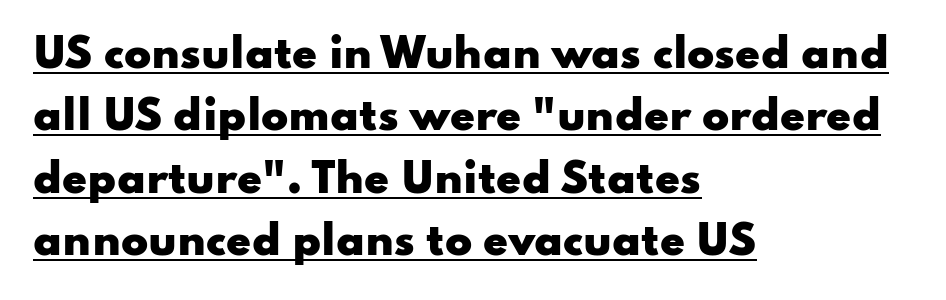
Compared with typical body copy, the letter spacing here is the same. These characters rest on top of a visible drawn line. Rendered with straight, roman letterforms. Note the varied advance widths — an 'i' is clearly narrower than an 'm'. Is there much room between lines? A standard amount, neither cramped nor airy.
